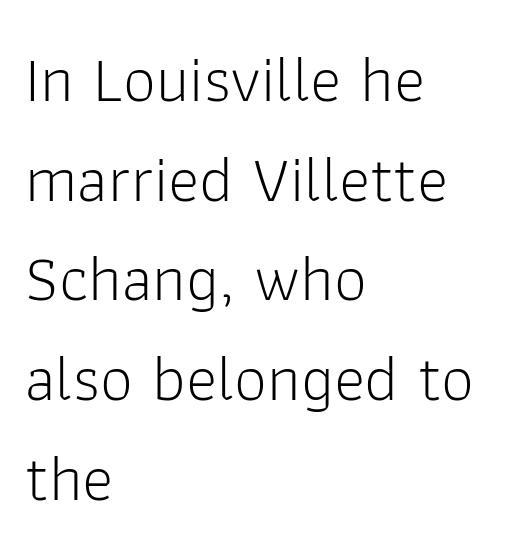
Q: Is the text bold? A: No.
Q: Is the text italic (slanted)? A: No, it is upright.
Q: Is the typeface a serif or a sans-serif typeface? A: Sans-serif.
Q: Is the text underlined? A: No.
Q: How is the paragraph aligned? A: Left-aligned.
Q: Is the spacing between letters normal or unusually wide? A: Normal.
Q: Is the spacing between lines tight, normal or loose? A: Normal.
Q: Width (condensed, normal, or wide)? A: Normal.
Q: Stroke contrast? A: Low.
Q: x-height? A: Medium.
Q: Monospaced? A: No.
